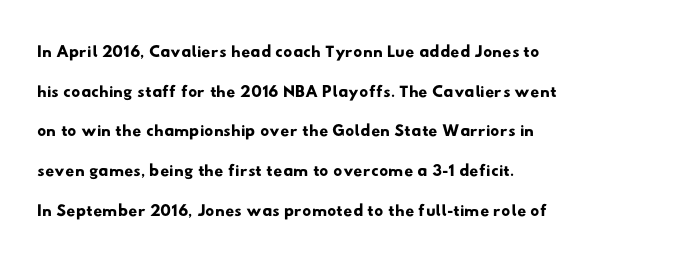
Q: Is the text underlined? A: No.
Q: How is the paragraph aligned? A: Left-aligned.
Q: Is the spacing between letters normal or unusually wide? A: Normal.
Q: Is the spacing between lines tight, normal or loose? A: Normal.
